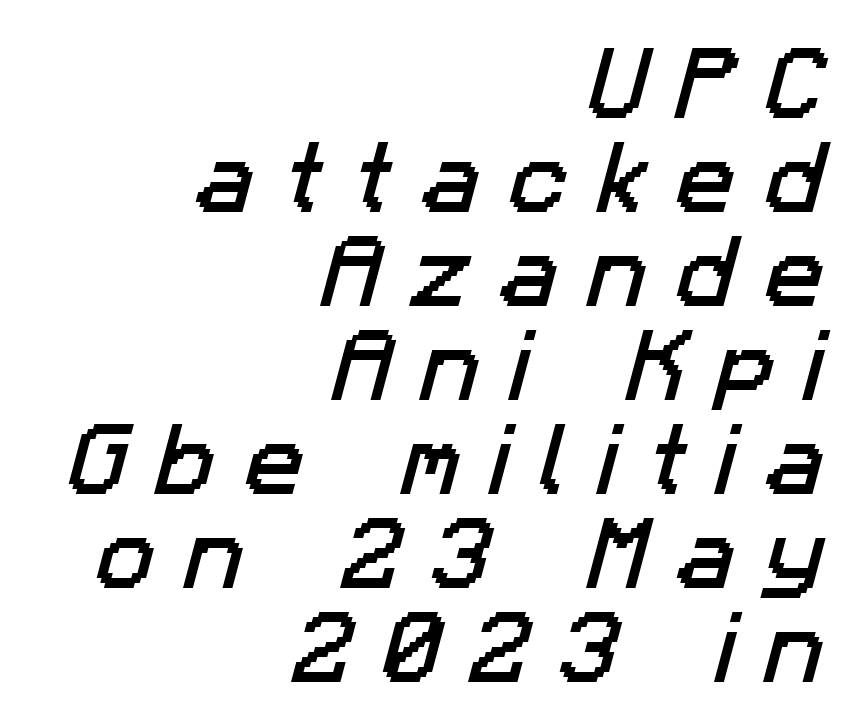
{"serif": "no", "width": "normal", "stroke_contrast": "low", "x_height": "medium", "monospaced": "no", "underline": "no", "align": "right", "line_spacing_ratio": 1.19, "letter_spacing": "wide", "letter_spacing_em": 0.37, "glyph_px": 79}
